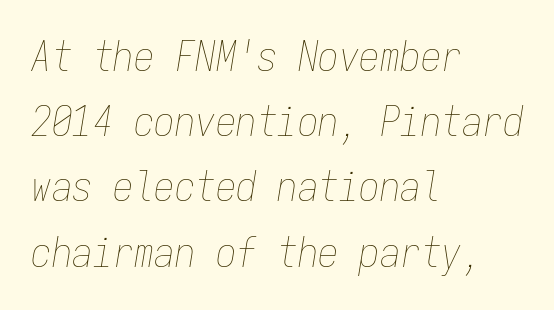
No extra tracking has been applied to these lines. Typeset ragged right — the left edge is the straight one. The lettering tilts uniformly, giving the passage an italic look. The space beneath each line is pristine and unruled.
